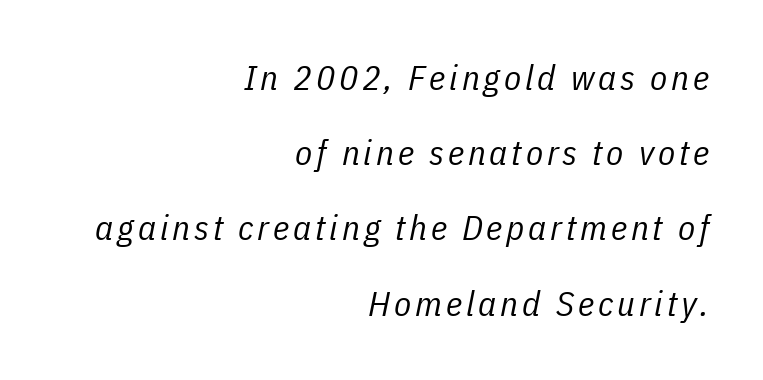
{"italic": "yes", "lean": "right", "slant_degrees": 11, "bold": "no", "weight": "regular", "width": "condensed", "stroke_contrast": "low", "x_height": "medium", "monospaced": "no", "underline": "no", "align": "right", "line_spacing": "loose", "line_spacing_ratio": 2.15, "glyph_px": 35}
